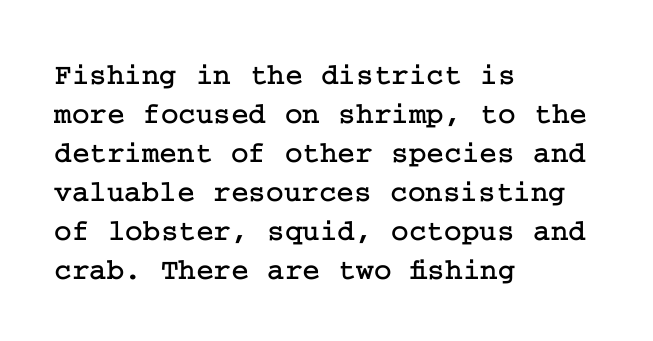
The characters display serif detailing at their extremities. Bare-footed words on every line. A student would call this left alignment; a typographer would say flush left, rag right. Honestly, the letter spacing is just normal — you wouldn't notice it. The axis of the letterforms is exactly vertical.
